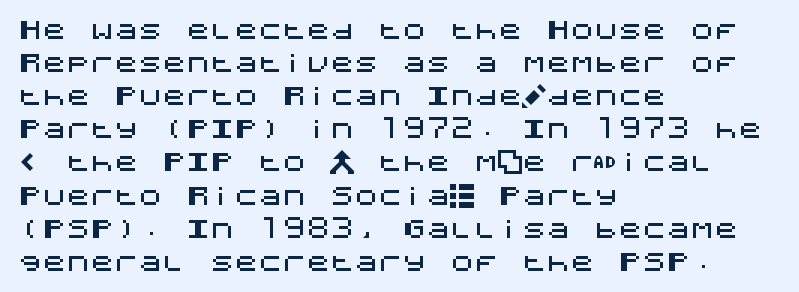
The image shows 24 px text type, upright; set left-aligned, normal line spacing (1.38x), normal letter spacing, not underlined.
